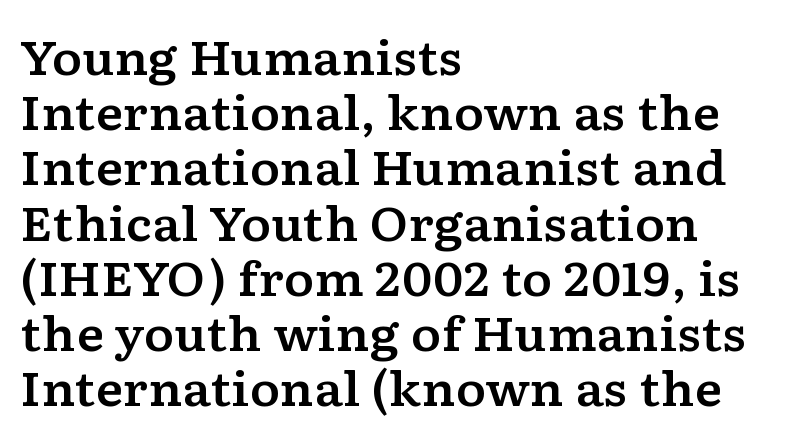
Q: Is the text italic (slanted)? A: No, it is upright.
Q: Is the typeface a serif or a sans-serif typeface? A: Serif.
Q: Is the text underlined? A: No.
Q: How is the paragraph aligned? A: Left-aligned.
Q: Is the spacing between letters normal or unusually wide? A: Normal.
Q: Width (condensed, normal, or wide)? A: Wide.
Q: Stroke contrast? A: Low.
Q: x-height? A: Medium.
Q: Monospaced? A: No.
